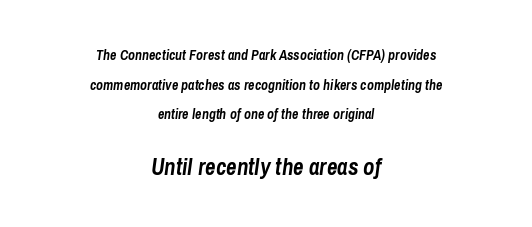
The image shows 23 px bold type, italic (leaning right); set centered, loose line spacing (2.12x), normal letter spacing, not underlined; the second (bottom) block is 1.64x larger.
